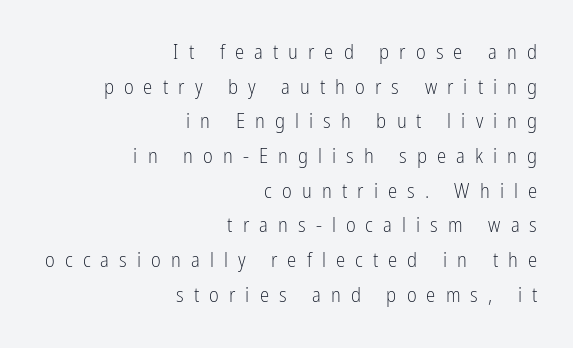
The image shows 21 px text type, upright; set right-aligned, normal line spacing (1.65x), unusually wide letter spacing (+0.48 em), not underlined.
